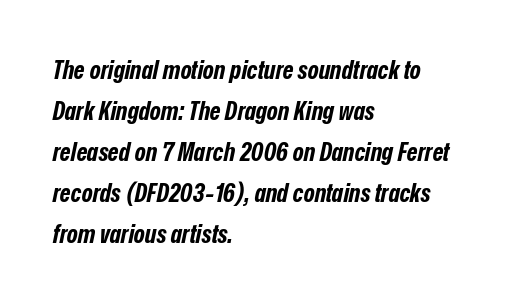
{"italic": "yes", "lean": "right", "slant_degrees": 12, "bold": "yes", "underline": "no", "align": "left", "line_spacing": "normal", "line_spacing_ratio": 1.58, "letter_spacing": "normal", "letter_spacing_em": 0.0, "glyph_px": 26}
